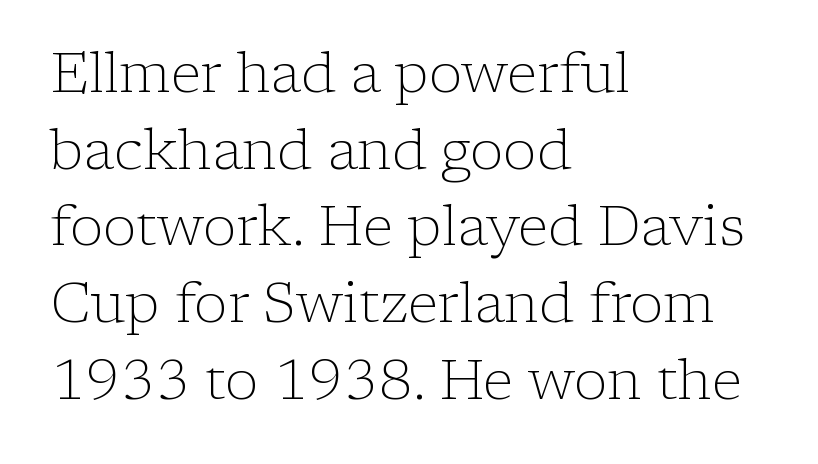
The image shows 56 px light serif type, upright; set left-aligned, normal line spacing (1.37x), normal letter spacing, not underlined; low stroke contrast and a medium x-height.
